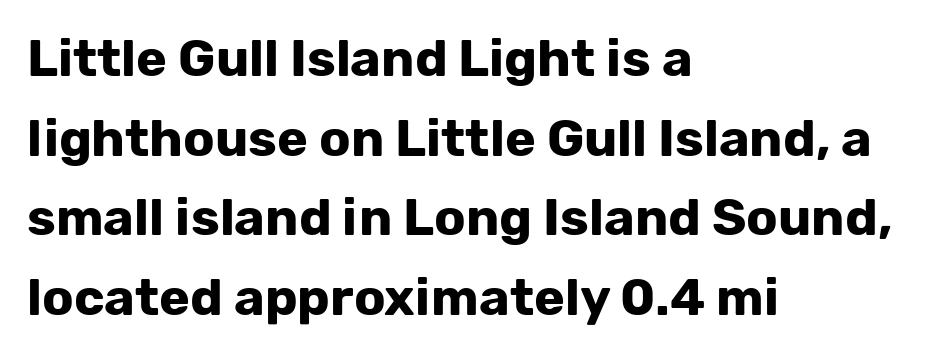
What's the leading like? Ordinary, nothing unusual. Pretty heavy lettering here — definitely bold. The glyphs in this specimen are sans serif. Nope, not italic — everything's standing straight.
